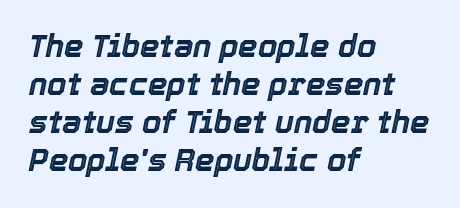
{"italic": "yes", "lean": "right", "slant_degrees": 12, "width": "normal", "x_height": "medium", "monospaced": "no", "underline": "no", "align": "left", "line_spacing_ratio": 1.23, "letter_spacing": "normal", "letter_spacing_em": 0.0, "glyph_px": 31}
